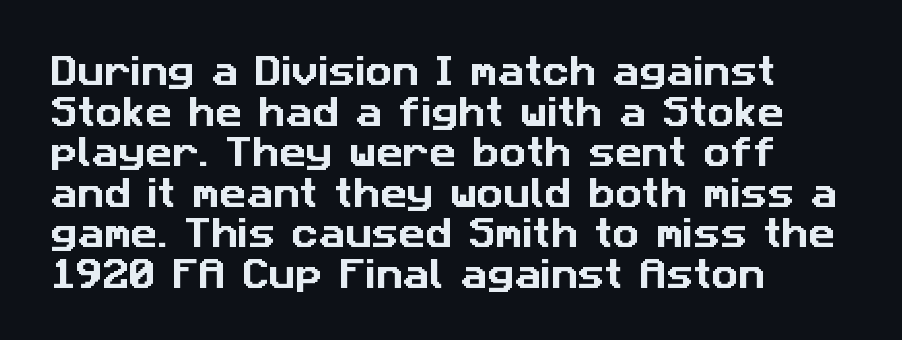
Q: Is the typeface a serif or a sans-serif typeface? A: Sans-serif.
Q: Is the text underlined? A: No.
Q: How is the paragraph aligned? A: Left-aligned.
Q: Is the spacing between letters normal or unusually wide? A: Normal.
Q: Width (condensed, normal, or wide)? A: Normal.
Q: Stroke contrast? A: Low.
Q: x-height? A: Medium.
Q: Monospaced? A: No.
